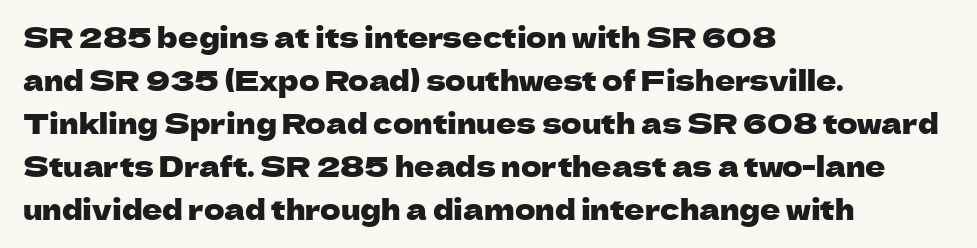
{"serif": "no", "italic": "no", "width": "normal", "stroke_contrast": "low", "x_height": "medium", "monospaced": "no", "underline": "no", "align": "left", "line_spacing": "normal", "line_spacing_ratio": 1.54, "letter_spacing": "normal", "letter_spacing_em": 0.0, "glyph_px": 28}
